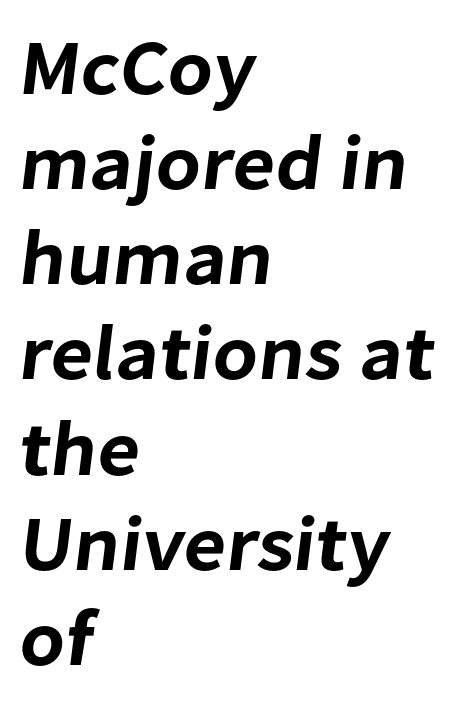
Nothing sits at the stroke ends, so this counts as sans-serif. Does the copy run flush right? No — it runs flush left. Letter spacing: default. Clear beneath every line of the passage.
